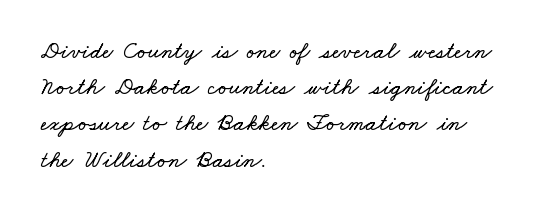
Q: Is the text underlined? A: No.
Q: How is the paragraph aligned? A: Left-aligned.
Q: Is the spacing between letters normal or unusually wide? A: Normal.
Q: Is the spacing between lines tight, normal or loose? A: Normal.
